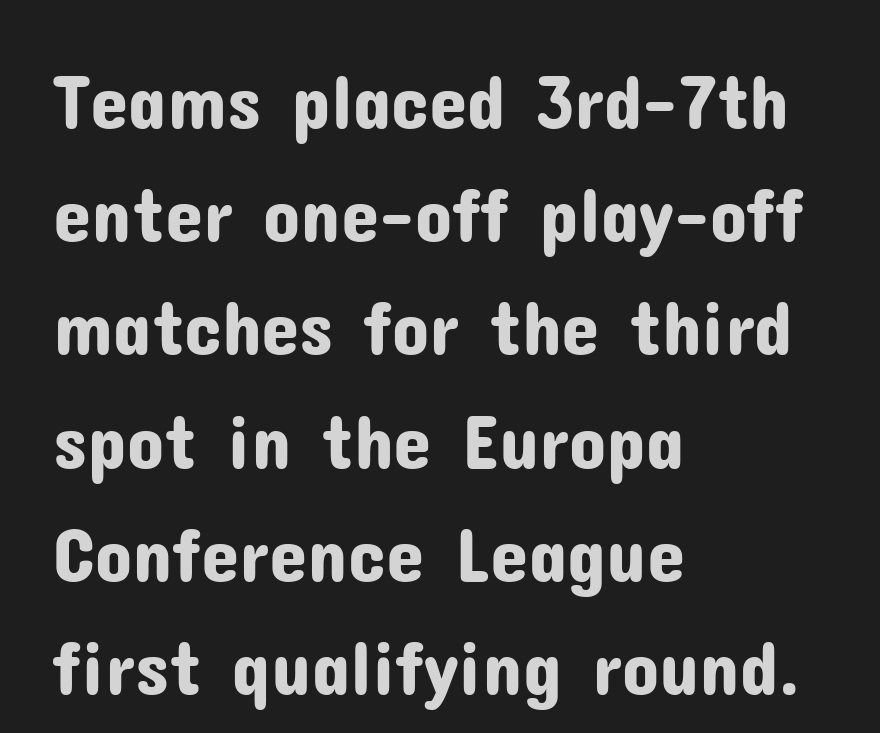
The image shows 77 px sans-serif type, upright; set left-aligned, normal line spacing (1.47x), normal letter spacing, not underlined; low stroke contrast and a medium x-height.
